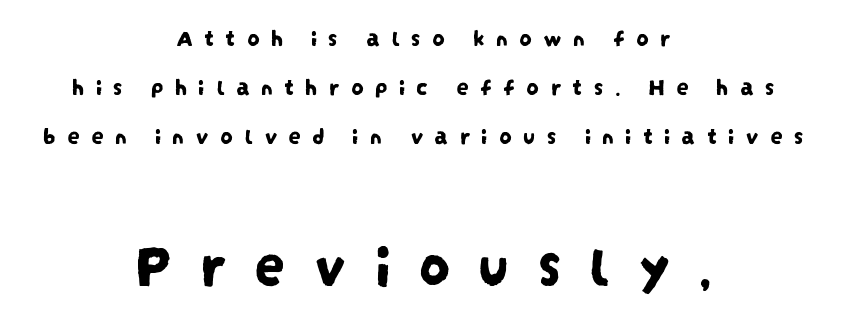
Q: Is the typeface a serif or a sans-serif typeface? A: Sans-serif.
Q: Is the text underlined? A: No.
Q: How is the paragraph aligned? A: Centered.
Q: Is the spacing between letters normal or unusually wide? A: Unusually wide.
Q: Is the spacing between lines tight, normal or loose? A: Loose.
Q: Which block of text is set in a larger size, the first (top) or the second (bottom)? A: The second (bottom) one.
Q: Width (condensed, normal, or wide)? A: Condensed.
Q: Stroke contrast? A: Low.
Q: x-height? A: Large.
Q: Monospaced? A: No.
